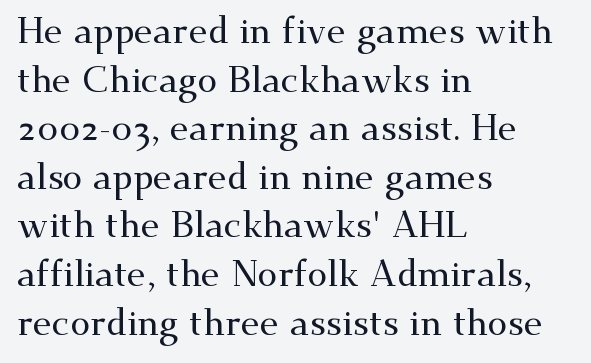
Words appear dense and cohesive because spacing is normal. The strip under each line holds only bare page. Font category for this specimen: serif. The face used here is proportionally spaced, like ordinary book or web type.
